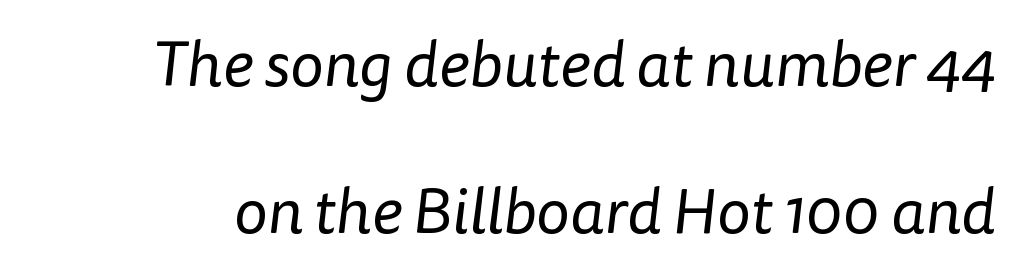
Heaviness? Minimal to ordinary, like unemphasized prose. This rendering employs a face without finishing strokes, i.e., a sans-serif. This sample has the flowing, uneven cadence of proportional lettering. The space beneath each line is pristine and unruled.
